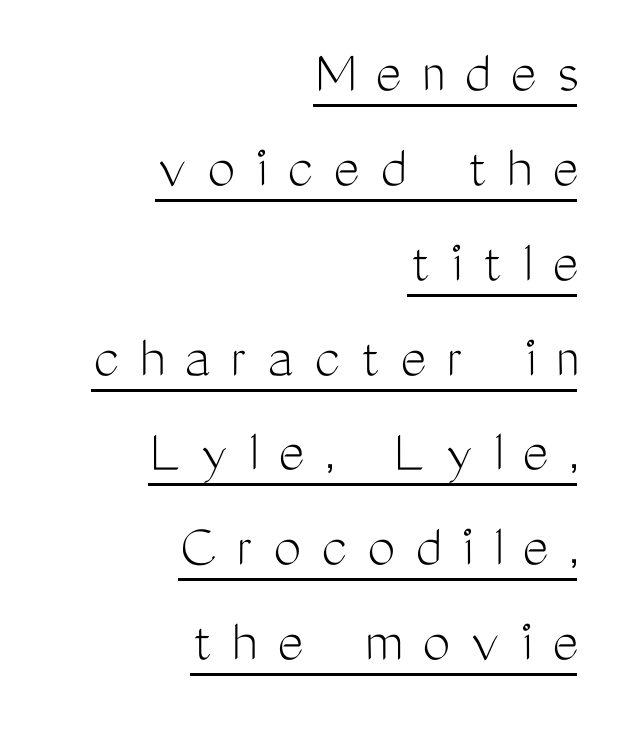
Q: Is the text bold? A: No.
Q: Is the text italic (slanted)? A: No, it is upright.
Q: Is the typeface a serif or a sans-serif typeface? A: Sans-serif.
Q: Is the text underlined? A: Yes.
Q: How is the paragraph aligned? A: Right-aligned.
Q: Is the spacing between letters normal or unusually wide? A: Unusually wide.
Q: Is the spacing between lines tight, normal or loose? A: Normal.
Q: Width (condensed, normal, or wide)? A: Condensed.
Q: Stroke contrast? A: Medium.
Q: x-height? A: Medium.
Q: Monospaced? A: No.
